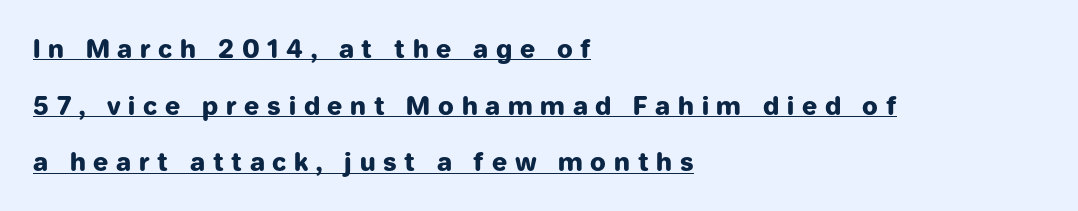
Loosely led — the rows are spread out. Tracking here is generous; glyphs stand well apart from one another. The sample's only ornament is a line tracing under the words. Style check: upright. Strokes here are thick enough to call this a true bold. Horizontally, the lines are justified to the leading edge only.
